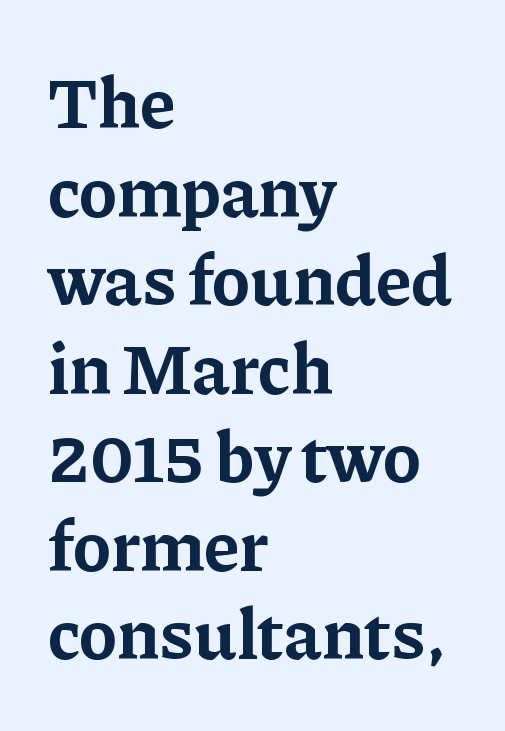
The image shows 72 px bold serif type, upright; set left-aligned, line spacing 1.23x, normal letter spacing, not underlined; low stroke contrast and a medium x-height.
